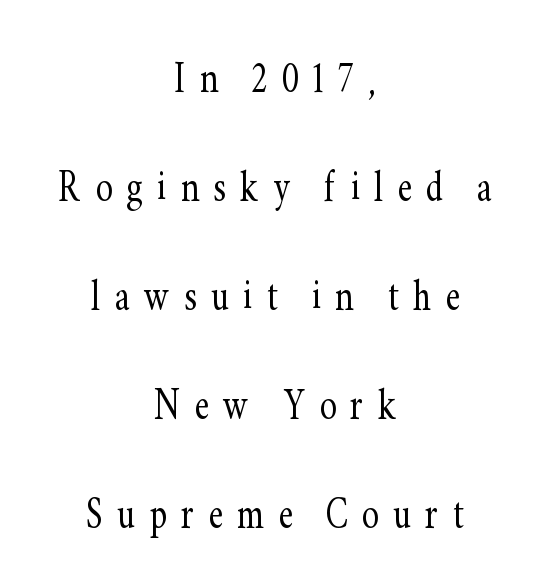
Caption: expanded tracking, letters set apart. Spacing verdict: proportional, widths tailored to each character. Tall strokes in this sample are plumb rather than angled. These lines stack symmetrically, like a column narrowing and widening about its center.
